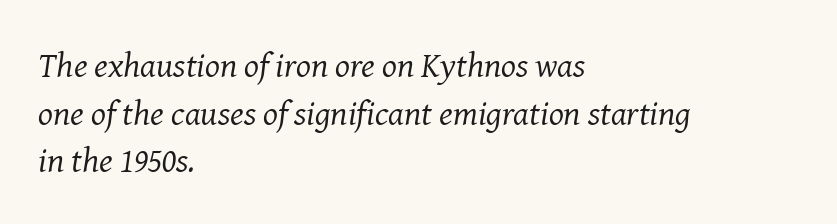
Notice how the stems are inclined rather than vertical — that's the hallmark of italics. Spacing verdict: proportional, widths tailored to each character. The glyphs in this specimen are seriffed. The passage shown stacks its lines at a standard gap.
